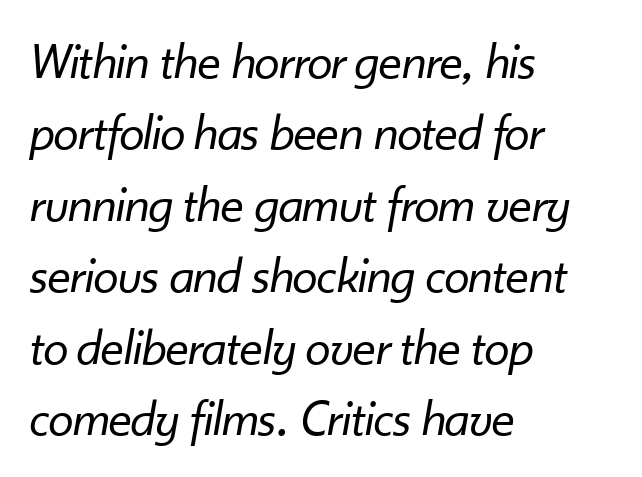
{"italic": "yes", "lean": "right", "slant_degrees": 10, "bold": "no", "weight": "regular", "width": "normal", "stroke_contrast": "low", "x_height": "small", "monospaced": "no", "underline": "no", "align": "left", "line_spacing": "normal", "line_spacing_ratio": 1.4, "letter_spacing": "normal", "letter_spacing_em": 0.0, "glyph_px": 51}
